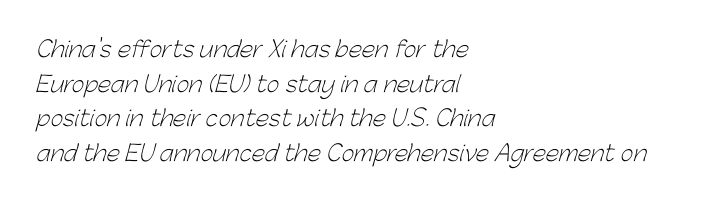
The image shows 22 px text type; set left-aligned, normal line spacing (1.57x), normal letter spacing, not underlined.
